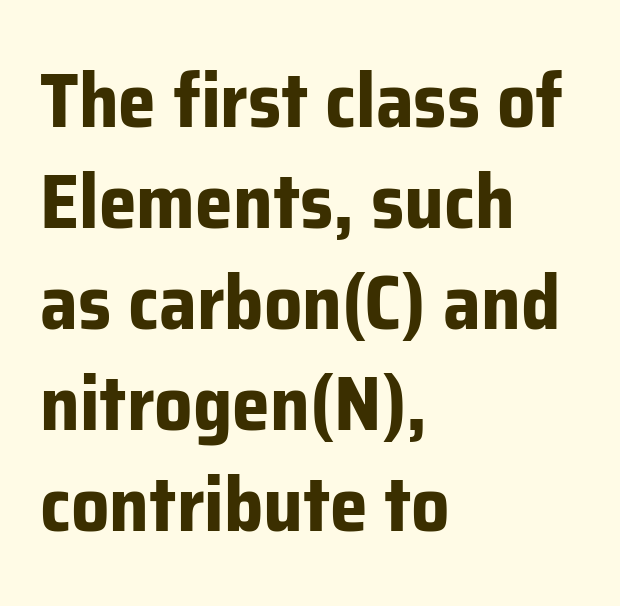
{"serif": "no", "italic": "no", "bold": "yes", "weight": "bold", "width": "normal", "stroke_contrast": "low", "x_height": "medium", "monospaced": "no", "underline": "no", "align": "left", "line_spacing": "normal", "line_spacing_ratio": 1.33, "letter_spacing": "normal", "letter_spacing_em": 0.0, "glyph_px": 76}
